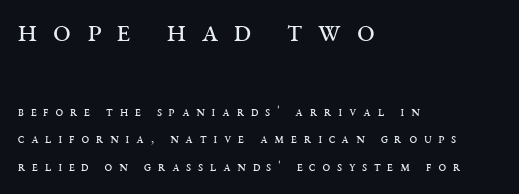
Q: Is the text bold? A: No.
Q: Is the text italic (slanted)? A: No, it is upright.
Q: Is the typeface a serif or a sans-serif typeface? A: Serif.
Q: Is the text underlined? A: No.
Q: How is the paragraph aligned? A: Left-aligned.
Q: Is the spacing between letters normal or unusually wide? A: Unusually wide.
Q: Is the spacing between lines tight, normal or loose? A: Loose.
Q: Which block of text is set in a larger size, the first (top) or the second (bottom)? A: The first (top) one.
Q: Width (condensed, normal, or wide)? A: Wide.
Q: Stroke contrast? A: Medium.
Q: x-height? A: Large.
Q: Monospaced? A: No.
